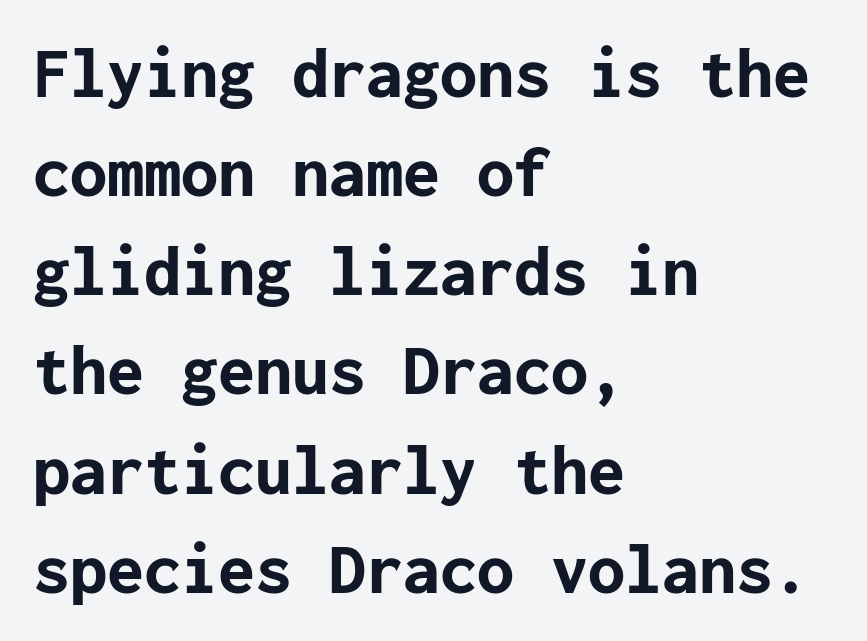
{"serif": "no", "italic": "no", "bold": "yes", "weight": "bold", "width": "normal", "stroke_contrast": "low", "x_height": "medium", "underline": "no", "align": "left", "line_spacing": "normal", "line_spacing_ratio": 1.34, "letter_spacing": "normal", "letter_spacing_em": 0.0, "glyph_px": 74}
